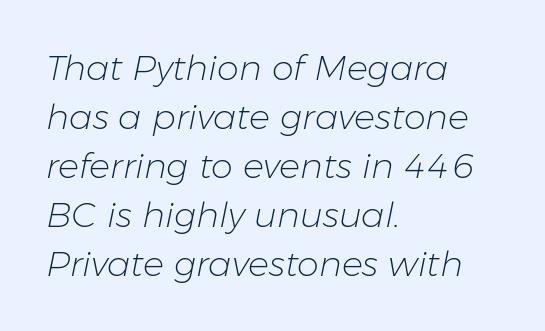
Q: Is the text bold? A: No.
Q: Is the text italic (slanted)? A: Yes, it leans right by about 11 degrees.
Q: Is the text underlined? A: No.
Q: How is the paragraph aligned? A: Left-aligned.
Q: Is the spacing between letters normal or unusually wide? A: Normal.
Q: Is the spacing between lines tight, normal or loose? A: Normal.
Q: Width (condensed, normal, or wide)? A: Normal.
Q: Stroke contrast? A: Low.
Q: x-height? A: Medium.
Q: Monospaced? A: No.
